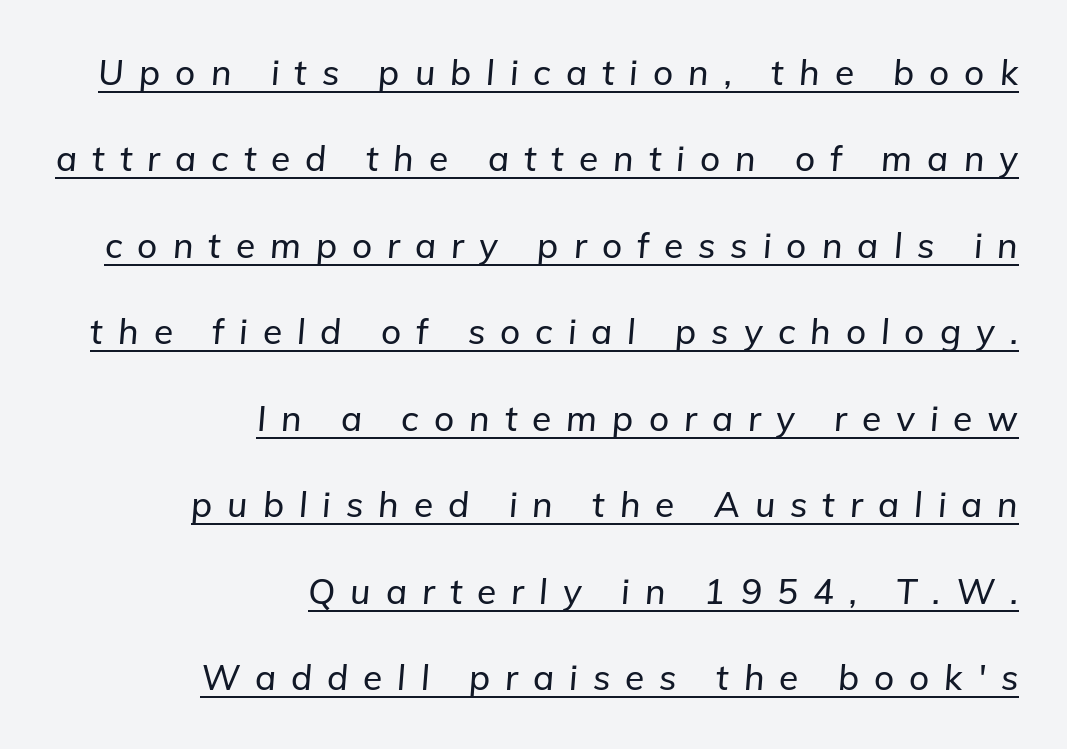
Honestly, the letter spacing is so wide it's the main thing you notice. A continuous stroke trails under the words, as in a hyperlink. This sample is right-justified, so line beginnings fall wherever the words allow. Each new line begins a long way beneath the previous one. You could not count columns in this text — the font is proportionally spaced.
